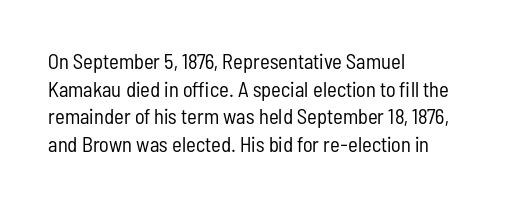
{"italic": "no", "bold": "no", "underline": "no", "align": "left", "line_spacing": "normal", "line_spacing_ratio": 1.31, "letter_spacing": "normal", "letter_spacing_em": 0.0, "glyph_px": 21}
